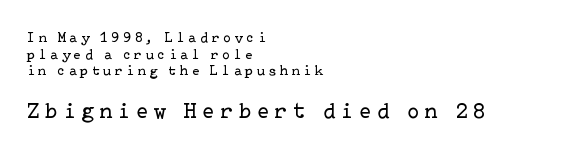
Ascenders rise straight up at ninety degrees. There is plenty of visible air inserted between adjacent glyphs. The block sitting lower on the canvas is the one with enlarged characters. This is not heavy type; no bold has been used.
